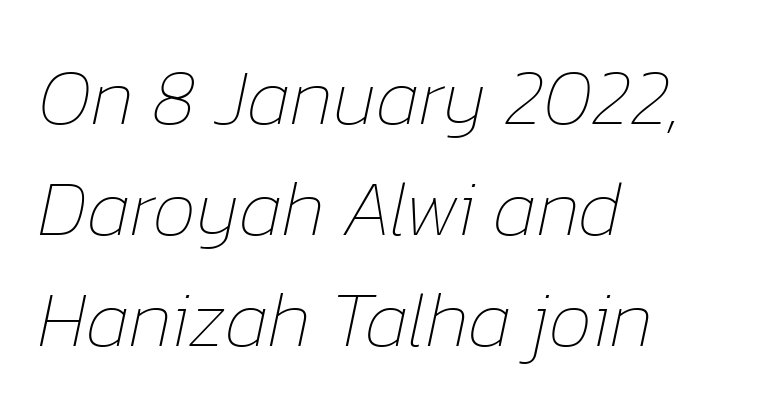
The image shows 78 px thin type, italic (leaning right); set left-aligned, normal line spacing (1.42x), normal letter spacing, not underlined; low stroke contrast and a medium x-height.
